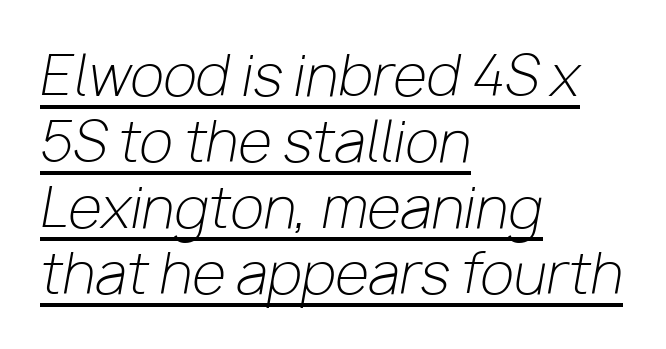
The image shows 55 px light type, italic (leaning right); set left-aligned, line spacing 1.2x, normal letter spacing, underlined; low stroke contrast and a medium x-height.
